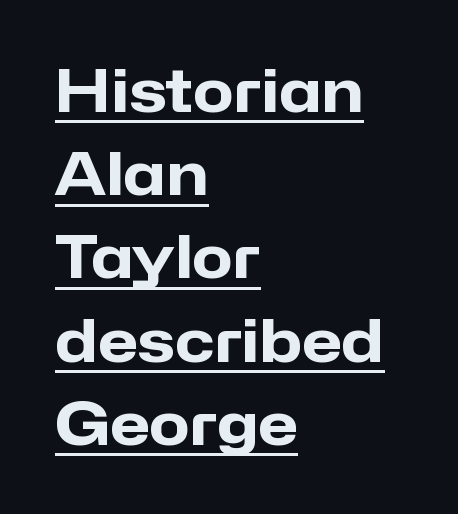
Q: Is the text bold? A: Yes.
Q: Is the text italic (slanted)? A: No, it is upright.
Q: Is the typeface a serif or a sans-serif typeface? A: Sans-serif.
Q: Is the text underlined? A: Yes.
Q: How is the paragraph aligned? A: Left-aligned.
Q: Is the spacing between letters normal or unusually wide? A: Normal.
Q: Is the spacing between lines tight, normal or loose? A: Normal.
Q: Width (condensed, normal, or wide)? A: Normal.
Q: Stroke contrast? A: Low.
Q: x-height? A: Medium.
Q: Monospaced? A: No.
